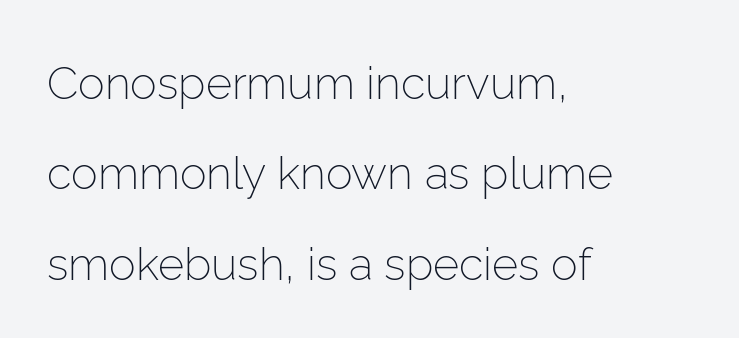
Q: Is the text bold? A: No.
Q: Is the text italic (slanted)? A: No, it is upright.
Q: Is the typeface a serif or a sans-serif typeface? A: Sans-serif.
Q: Is the text underlined? A: No.
Q: How is the paragraph aligned? A: Left-aligned.
Q: Is the spacing between letters normal or unusually wide? A: Normal.
Q: Is the spacing between lines tight, normal or loose? A: Loose.
Q: Width (condensed, normal, or wide)? A: Normal.
Q: Stroke contrast? A: Low.
Q: x-height? A: Medium.
Q: Monospaced? A: No.
